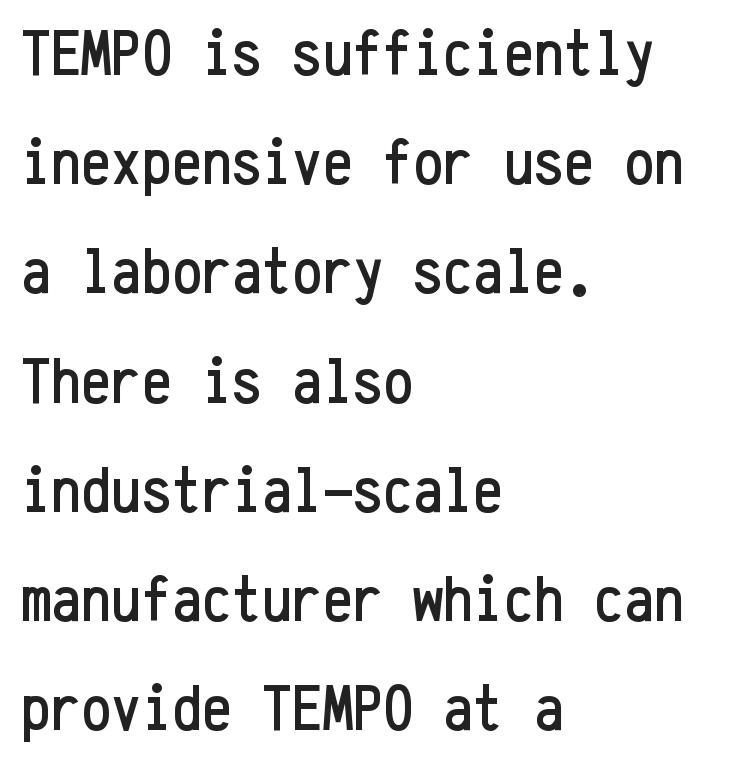
Q: Is the text italic (slanted)? A: No, it is upright.
Q: Is the typeface a serif or a sans-serif typeface? A: Sans-serif.
Q: Is the text underlined? A: No.
Q: How is the paragraph aligned? A: Left-aligned.
Q: Is the spacing between letters normal or unusually wide? A: Normal.
Q: Is the spacing between lines tight, normal or loose? A: Normal.
Q: Width (condensed, normal, or wide)? A: Condensed.
Q: Stroke contrast? A: Low.
Q: x-height? A: Medium.
Q: Monospaced? A: Yes.
